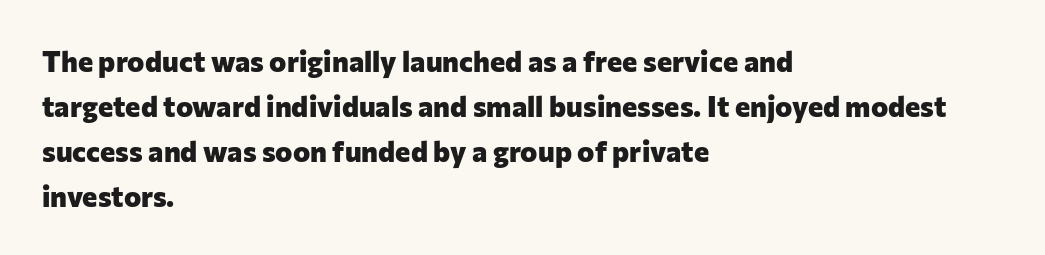
The image shows 29 px heavy sans-serif type, upright; set left-aligned, normal line spacing (1.55x), normal letter spacing, not underlined; low stroke contrast and a medium x-height.
